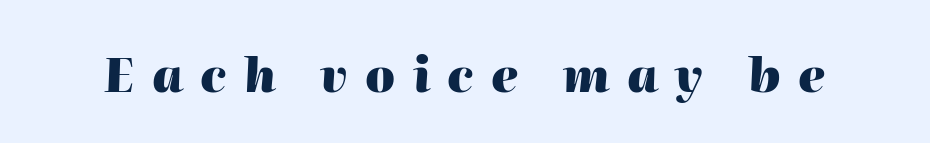
The image shows 47 px heavy type, italic (leaning right); set unusually wide letter spacing (+0.37 em), not underlined; high stroke contrast and a medium x-height.
